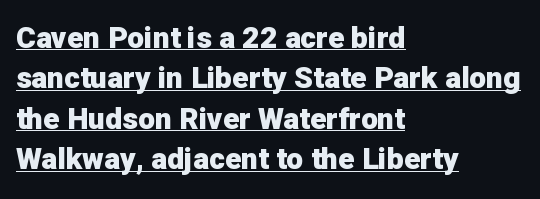
Q: Is the text bold? A: Yes.
Q: Is the text italic (slanted)? A: No, it is upright.
Q: Is the typeface a serif or a sans-serif typeface? A: Sans-serif.
Q: Is the text underlined? A: Yes.
Q: How is the paragraph aligned? A: Left-aligned.
Q: Is the spacing between letters normal or unusually wide? A: Normal.
Q: Is the spacing between lines tight, normal or loose? A: Normal.
Q: Width (condensed, normal, or wide)? A: Normal.
Q: Stroke contrast? A: Low.
Q: x-height? A: Medium.
Q: Monospaced? A: No.
